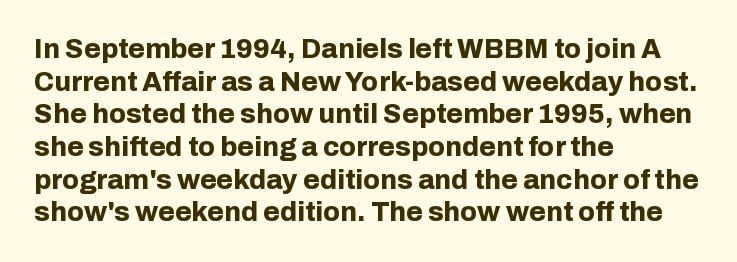
Q: Is the text bold? A: Yes.
Q: Is the text italic (slanted)? A: No, it is upright.
Q: Is the text underlined? A: No.
Q: How is the paragraph aligned? A: Left-aligned.
Q: Is the spacing between letters normal or unusually wide? A: Normal.
